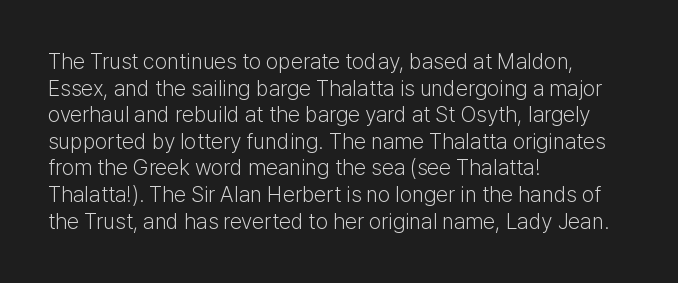
The image shows 22 px text type, upright; set left-aligned, line spacing 1.21x, normal letter spacing, not underlined.
